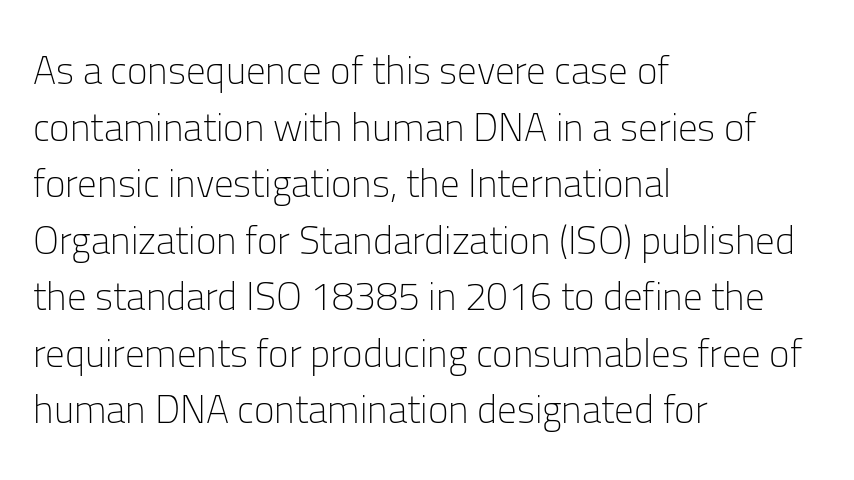
{"serif": "no", "italic": "no", "bold": "no", "weight": "light", "width": "normal", "stroke_contrast": "low", "x_height": "medium", "monospaced": "no", "underline": "no", "align": "left", "line_spacing": "normal", "line_spacing_ratio": 1.45, "letter_spacing": "normal", "letter_spacing_em": 0.0, "glyph_px": 39}
